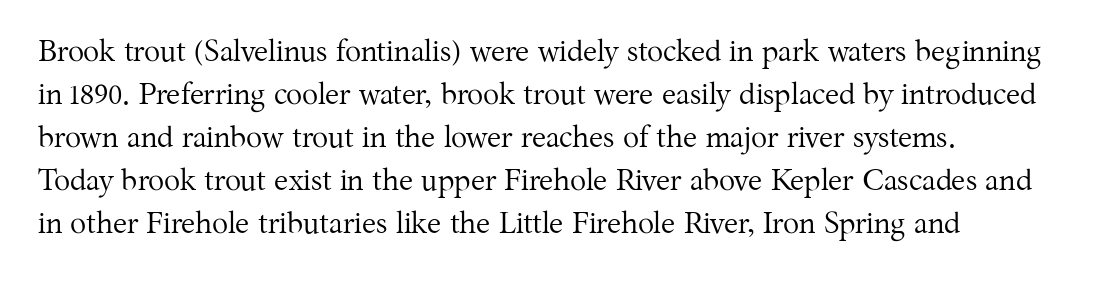
Quick note: underline off. The font is comparable to plain body text, perhaps lighter. Does the type have serifs? Yes, each stem ends in a small foot. The face used here is proportionally spaced, like ordinary book or web type. Look at the tracking — it's just the regular setting, nothing added. The rendering uses a moderate line-height, typical for paragraphs.
